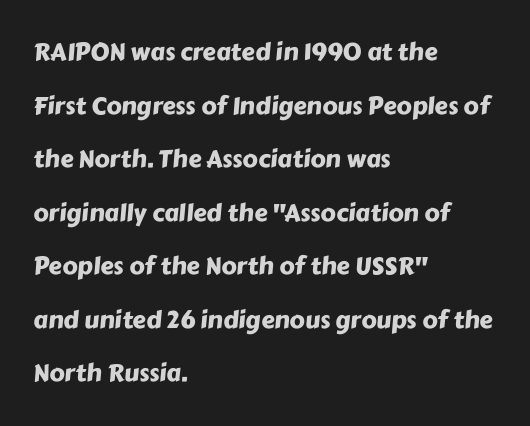
The image shows 24 px text type; set left-aligned, loose line spacing (2.23x), normal letter spacing, not underlined.
